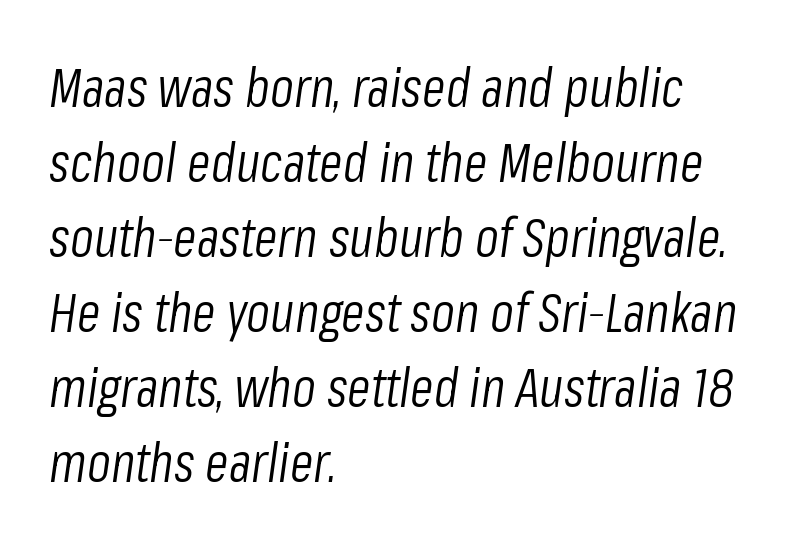
{"italic": "yes", "lean": "right", "slant_degrees": 8, "bold": "no", "weight": "light", "width": "condensed", "stroke_contrast": "low", "x_height": "medium", "monospaced": "no", "underline": "no", "align": "left", "line_spacing": "normal", "line_spacing_ratio": 1.39, "letter_spacing": "normal", "letter_spacing_em": 0.0, "glyph_px": 54}
